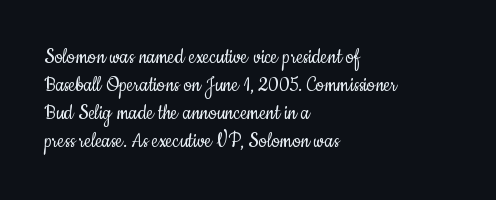
{"bold": "no", "underline": "no", "align": "left", "line_spacing_ratio": 1.22, "letter_spacing": "normal", "letter_spacing_em": 0.0, "glyph_px": 23}
